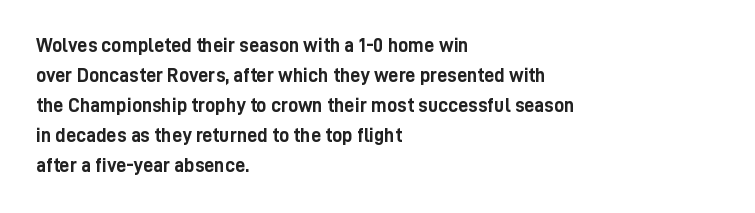
{"italic": "no", "bold": "yes", "underline": "no", "align": "left", "line_spacing": "normal", "line_spacing_ratio": 1.5, "letter_spacing": "normal", "letter_spacing_em": 0.0, "glyph_px": 20}
